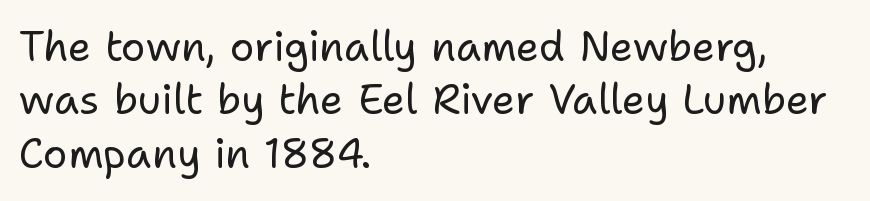
In terms of posture, this sample is upright. One glance says typical: line gaps are just what's usual. Type without underlining. The passage is arranged the way most books set body copy — flush left. This sample uses plain, unmodified letter spacing. Weight class: somewhere from thin through regular.
